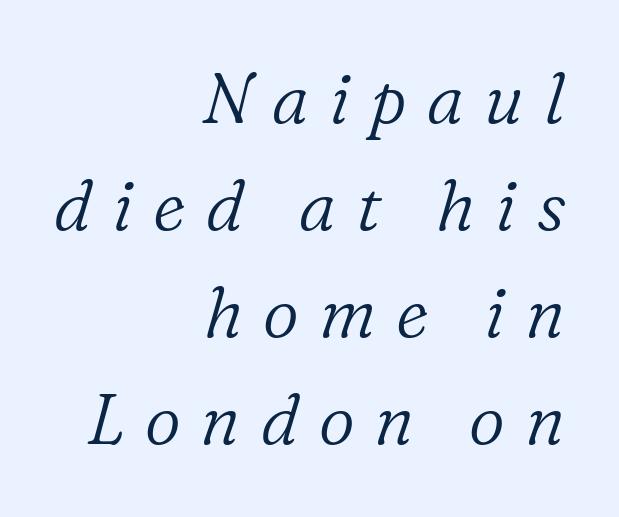
Honestly, the letter spacing is so wide it's the main thing you notice. Descenders hang freely into open space. Honestly, the row spacing looks completely unremarkable. Notice how the passage keeps a crisp vertical edge on the right only. Examine the stroke ends and you'll spot serifs.
